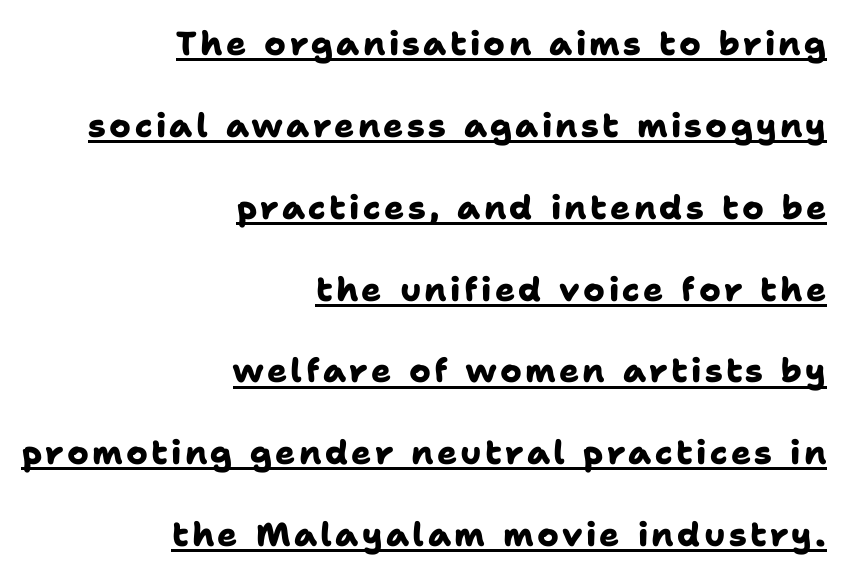
The image shows 33 px heavy sans-serif type; set right-aligned, loose line spacing (2.48x), underlined; low stroke contrast and a medium x-height.
